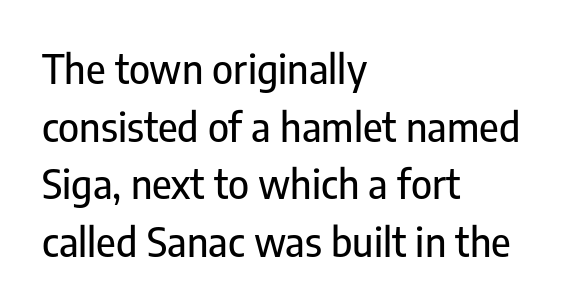
Q: Is the text italic (slanted)? A: No, it is upright.
Q: Is the typeface a serif or a sans-serif typeface? A: Sans-serif.
Q: Is the text underlined? A: No.
Q: How is the paragraph aligned? A: Left-aligned.
Q: Is the spacing between letters normal or unusually wide? A: Normal.
Q: Is the spacing between lines tight, normal or loose? A: Normal.
Q: Width (condensed, normal, or wide)? A: Condensed.
Q: Stroke contrast? A: Low.
Q: x-height? A: Medium.
Q: Monospaced? A: No.
